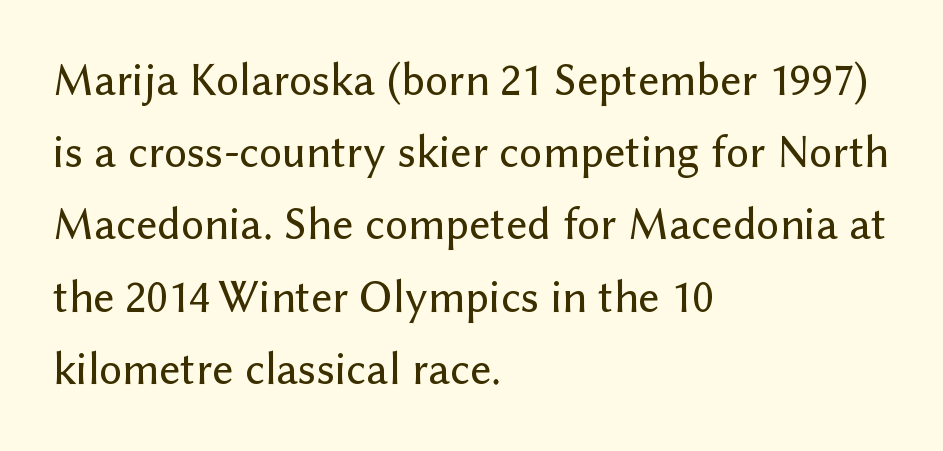
Q: Is the text italic (slanted)? A: No, it is upright.
Q: Is the typeface a serif or a sans-serif typeface? A: Sans-serif.
Q: Is the text underlined? A: No.
Q: How is the paragraph aligned? A: Left-aligned.
Q: Is the spacing between letters normal or unusually wide? A: Normal.
Q: Is the spacing between lines tight, normal or loose? A: Normal.
Q: Width (condensed, normal, or wide)? A: Normal.
Q: Stroke contrast? A: Low.
Q: x-height? A: Medium.
Q: Monospaced? A: No.
